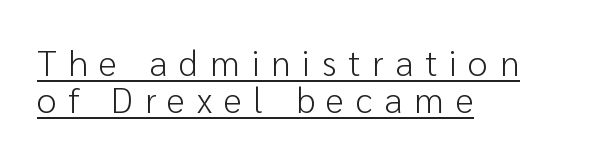
The image shows 36 px light sans-serif type, upright; set left-aligned, tight line spacing (1.04x), unusually wide letter spacing (+0.32 em), underlined; low stroke contrast and a medium x-height.
